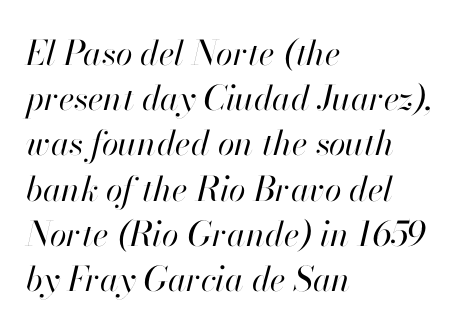
This rendering features lettering with no underline. Character widths vary here, with narrow letters taking less room than wide ones. Layout note: lines flush left. Each stroke keeps to a modest, everyday thickness or less. How are the letters spaced? Ordinarily, with no added tracking.
